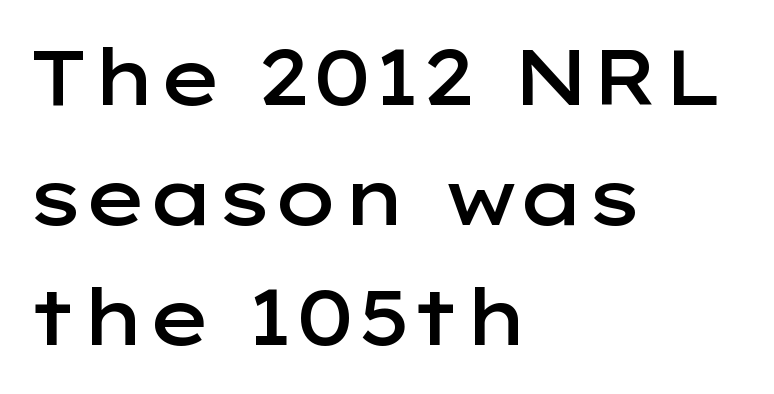
{"serif": "no", "italic": "no", "bold": "semi", "weight": "semibold", "width": "wide", "stroke_contrast": "low", "x_height": "medium", "monospaced": "no", "underline": "no", "align": "left", "line_spacing": "normal", "line_spacing_ratio": 1.56, "letter_spacing": "normal", "letter_spacing_em": 0.0, "glyph_px": 77}
